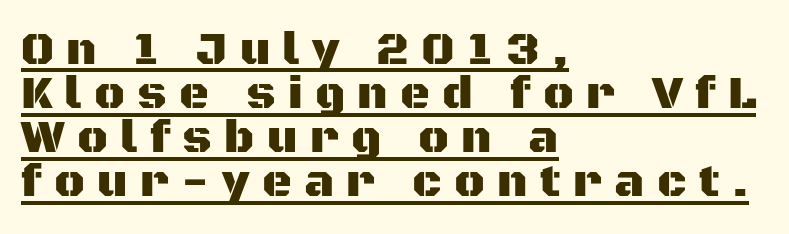
The image shows 46 px sans-serif type, upright; set left-aligned, tight line spacing (0.96x), unusually wide letter spacing (+0.27 em), underlined; medium stroke contrast and a large x-height.
